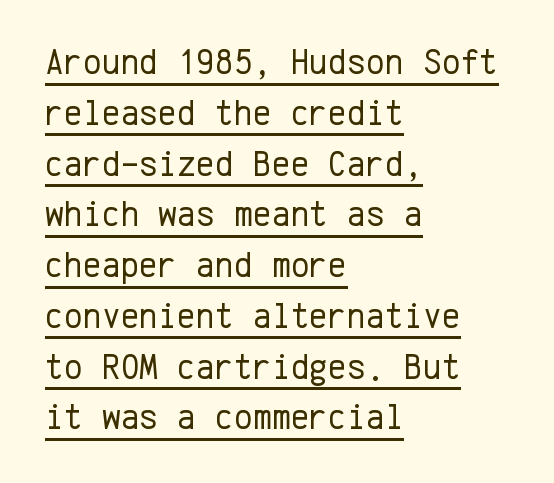
Q: Is the text bold? A: No.
Q: Is the text italic (slanted)? A: No, it is upright.
Q: Is the typeface a serif or a sans-serif typeface? A: Sans-serif.
Q: Is the text underlined? A: Yes.
Q: How is the paragraph aligned? A: Left-aligned.
Q: Is the spacing between letters normal or unusually wide? A: Normal.
Q: Is the spacing between lines tight, normal or loose? A: Normal.
Q: Width (condensed, normal, or wide)? A: Normal.
Q: Stroke contrast? A: Low.
Q: x-height? A: Medium.
Q: Monospaced? A: Yes.
